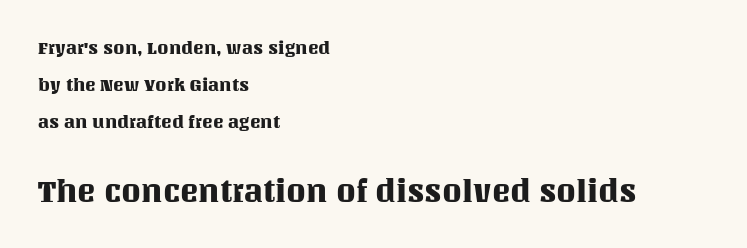
{"italic": "no", "width": "normal", "stroke_contrast": "medium", "x_height": "large", "monospaced": "no", "underline": "no", "align": "left", "line_spacing": "loose", "line_spacing_ratio": 2.06, "letter_spacing": "normal", "letter_spacing_em": 0.0, "larger_block": "second", "size_ratio": 1.72, "glyph_px": 31}
